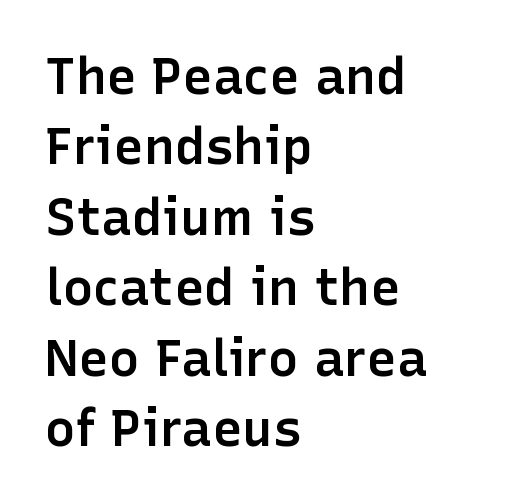
The image shows 51 px semibold sans-serif type, upright; set left-aligned, normal line spacing (1.38x), normal letter spacing, not underlined; low stroke contrast and a medium x-height.
